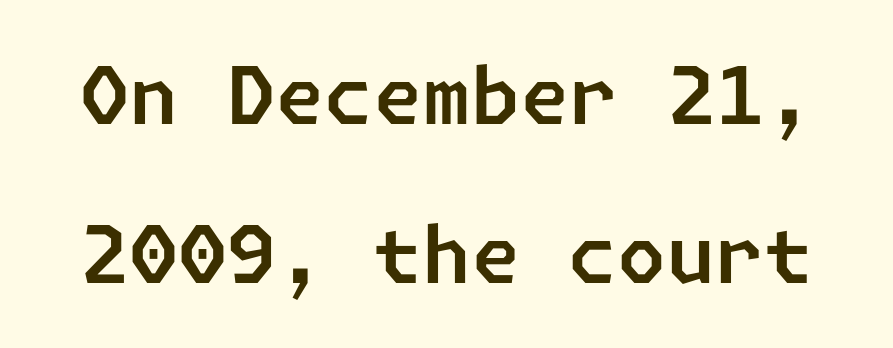
Q: Is the typeface a serif or a sans-serif typeface? A: Sans-serif.
Q: Is the text underlined? A: No.
Q: Is the spacing between letters normal or unusually wide? A: Normal.
Q: Is the spacing between lines tight, normal or loose? A: Loose.
Q: Width (condensed, normal, or wide)? A: Normal.
Q: Stroke contrast? A: Low.
Q: x-height? A: Medium.
